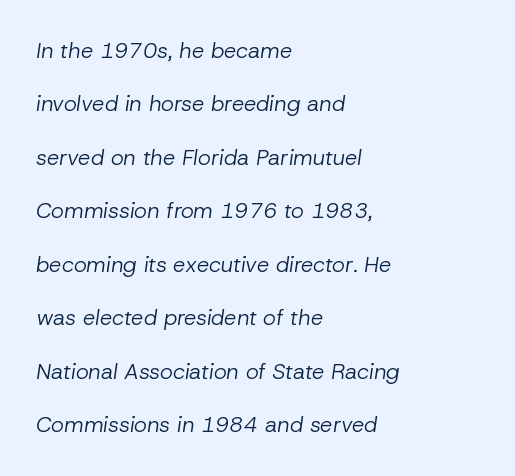
{"italic": "yes", "lean": "right", "slant_degrees": 8, "bold": "no", "underline": "no", "align": "left", "line_spacing": "loose", "line_spacing_ratio": 2.43, "letter_spacing": "normal", "letter_spacing_em": 0.0, "glyph_px": 22}
